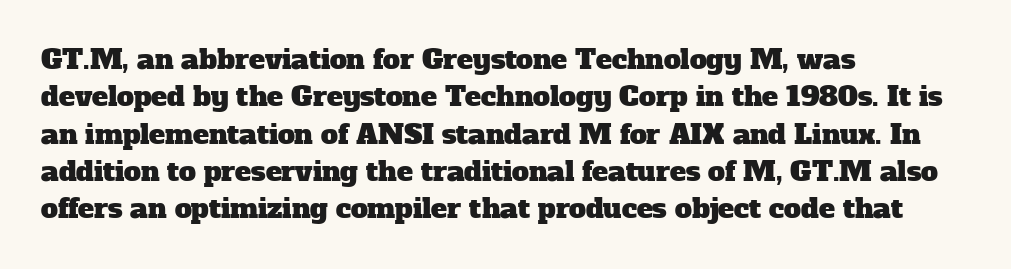
The setting favours the left margin, as ordinary paragraphs usually do. Lines of text with bare space underneath. Reading down the column, the eye jumps a familiar distance to each next line. The type is set solid horizontally, with unmodified tracking.
